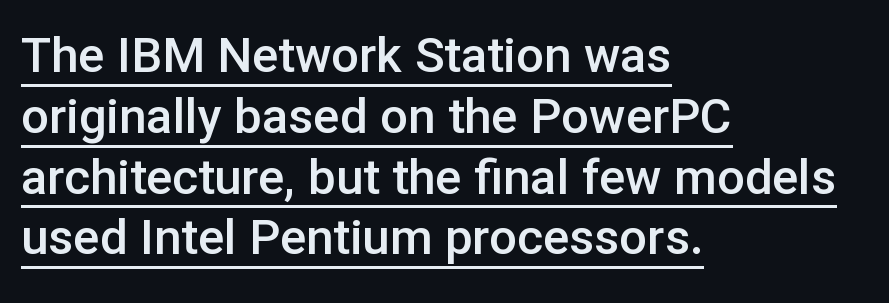
The image shows 49 px semibold sans-serif type, upright; set left-aligned, line spacing 1.24x, normal letter spacing, underlined; low stroke contrast and a medium x-height.
